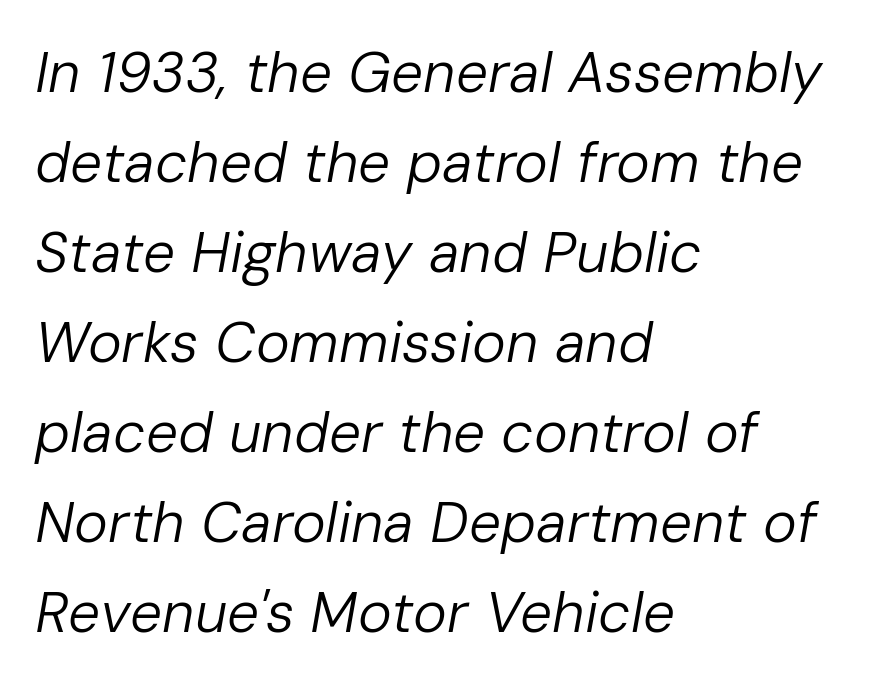
{"italic": "yes", "lean": "right", "slant_degrees": 10, "bold": "no", "weight": "regular", "width": "normal", "stroke_contrast": "low", "x_height": "medium", "monospaced": "no", "underline": "no", "align": "left", "line_spacing": "normal", "line_spacing_ratio": 1.58, "letter_spacing": "normal", "letter_spacing_em": 0.0, "glyph_px": 57}
